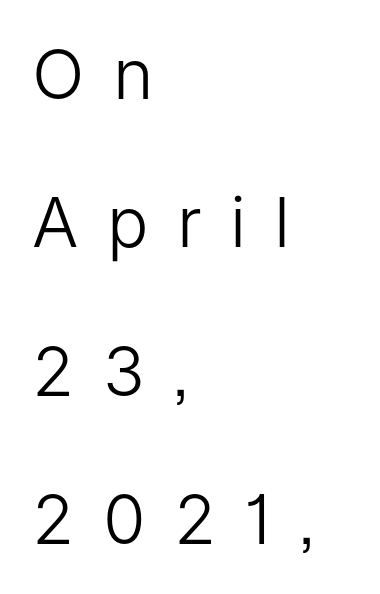
Quick note: underline off. Font category for this specimen: sans-serif. The compositor pushed each line to the left boundary. No letter is thick-stroked: the sample isn't bold. A typesetter would call this heavily tracked-out type.
